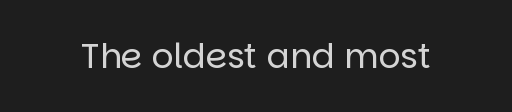
Nobody drew a line under any word here. The font sits on the lighter half of the weight spectrum, regular included. This sample uses a sans-serif face. A typesetter would mark this as roman, not italic. Letter spacing: default. Here the designer chose a conventional face with non-uniform glyph widths.
